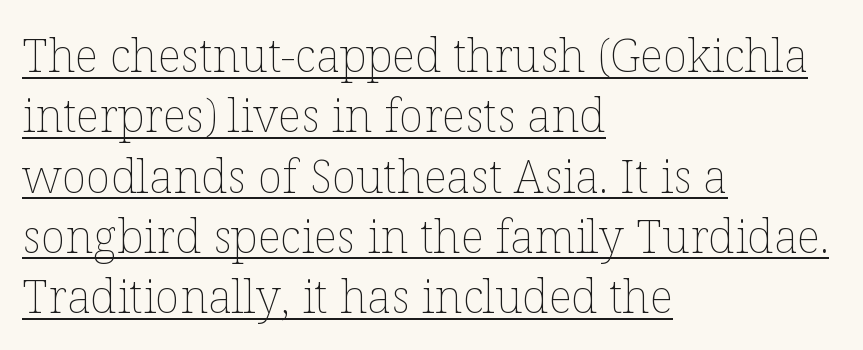
{"italic": "no", "bold": "no", "weight": "thin", "width": "normal", "stroke_contrast": "low", "x_height": "medium", "monospaced": "no", "underline": "yes", "align": "left", "line_spacing": "normal", "line_spacing_ratio": 1.31, "letter_spacing": "normal", "letter_spacing_em": 0.0, "glyph_px": 46}
